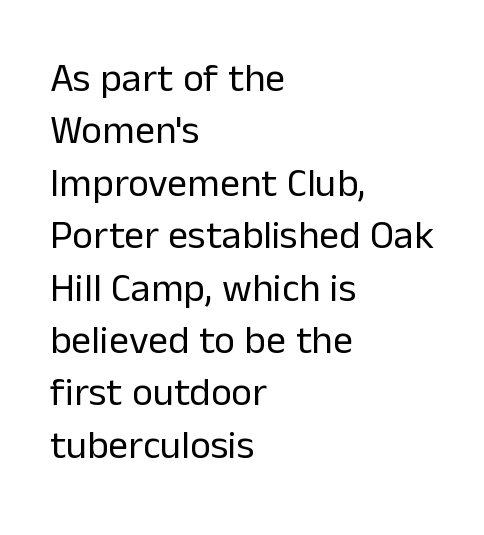
Q: Is the text bold? A: No.
Q: Is the text italic (slanted)? A: No, it is upright.
Q: Is the typeface a serif or a sans-serif typeface? A: Sans-serif.
Q: Is the text underlined? A: No.
Q: How is the paragraph aligned? A: Left-aligned.
Q: Is the spacing between letters normal or unusually wide? A: Normal.
Q: Is the spacing between lines tight, normal or loose? A: Normal.
Q: Width (condensed, normal, or wide)? A: Normal.
Q: Stroke contrast? A: Low.
Q: x-height? A: Medium.
Q: Monospaced? A: No.
